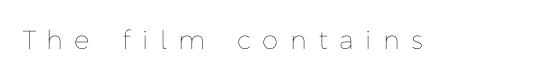
Unbolded letterforms with no extra heft. The passage shown is not underscored anywhere. Characters follow at a spacing far wider than the type designer built in. Quick note: not italic, upright.
